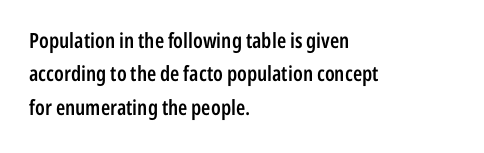
Typographic density is moderately raised because the face is semibold. Letter spacing: default. Vertically, the passage feels balanced, rows spaced as you'd expect. In terms of posture, this sample is upright. These lines stack with their left ends in a neat column.
